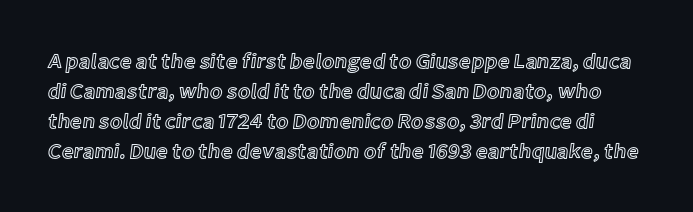
{"underline": "no", "line_spacing": "normal", "line_spacing_ratio": 1.43, "letter_spacing": "normal", "letter_spacing_em": 0.0, "glyph_px": 21}
